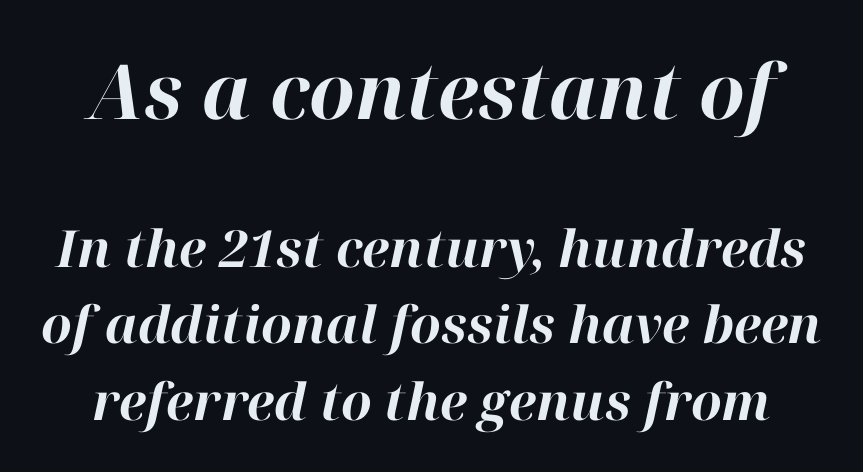
{"italic": "yes", "lean": "right", "slant_degrees": 12, "bold": "yes", "weight": "bold", "width": "normal", "stroke_contrast": "high", "x_height": "medium", "monospaced": "no", "underline": "no", "line_spacing": "normal", "line_spacing_ratio": 1.5, "letter_spacing": "normal", "letter_spacing_em": 0.0, "larger_block": "first", "size_ratio": 1.49, "glyph_px": 76}
